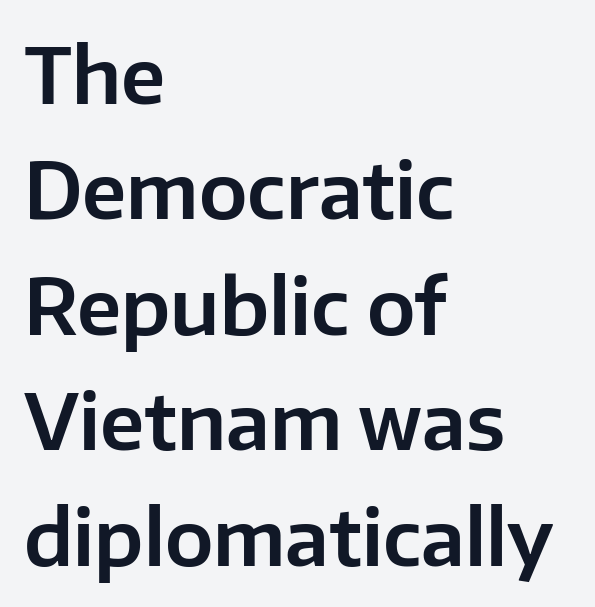
Q: Is the text italic (slanted)? A: No, it is upright.
Q: Is the typeface a serif or a sans-serif typeface? A: Sans-serif.
Q: Is the text underlined? A: No.
Q: How is the paragraph aligned? A: Left-aligned.
Q: Is the spacing between letters normal or unusually wide? A: Normal.
Q: Is the spacing between lines tight, normal or loose? A: Normal.
Q: Width (condensed, normal, or wide)? A: Normal.
Q: Stroke contrast? A: Low.
Q: x-height? A: Medium.
Q: Monospaced? A: No.
